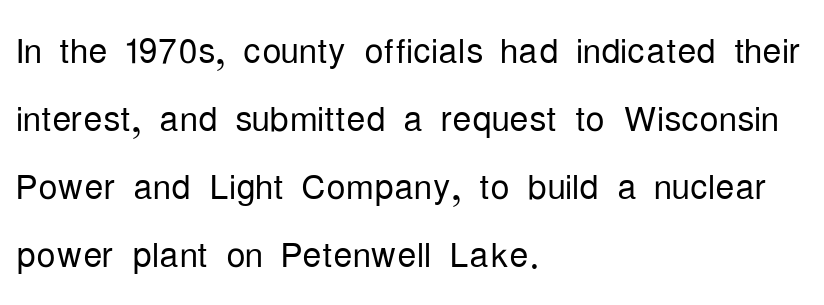
The image shows 48 px light, condensed sans-serif type, upright; set left-aligned, normal line spacing (1.42x), normal letter spacing, not underlined; low stroke contrast and a medium x-height.
